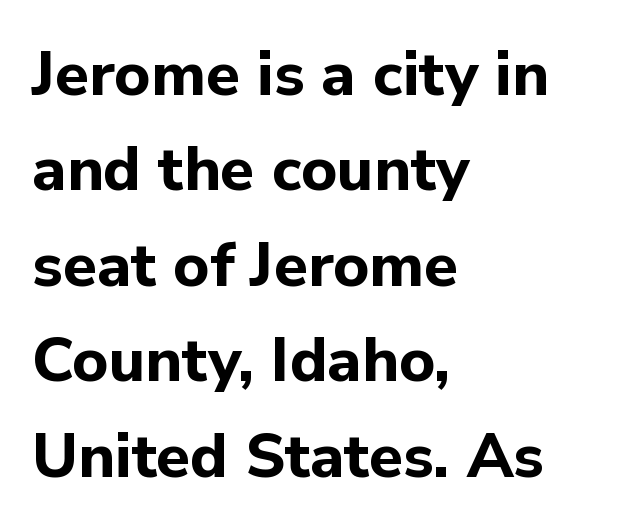
{"serif": "no", "italic": "no", "bold": "yes", "weight": "bold", "width": "normal", "stroke_contrast": "low", "x_height": "medium", "monospaced": "no", "underline": "no", "align": "left", "line_spacing": "normal", "line_spacing_ratio": 1.54, "letter_spacing": "normal", "letter_spacing_em": 0.0, "glyph_px": 62}
